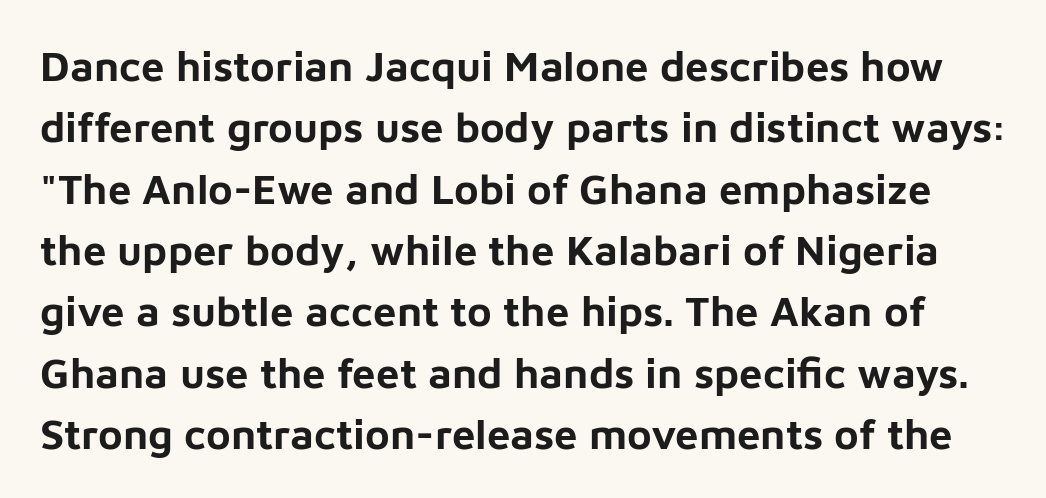
Q: Is the text bold? A: Yes.
Q: Is the text italic (slanted)? A: No, it is upright.
Q: Is the typeface a serif or a sans-serif typeface? A: Sans-serif.
Q: Is the text underlined? A: No.
Q: Is the spacing between letters normal or unusually wide? A: Normal.
Q: Is the spacing between lines tight, normal or loose? A: Normal.
Q: Width (condensed, normal, or wide)? A: Normal.
Q: Stroke contrast? A: Low.
Q: x-height? A: Medium.
Q: Monospaced? A: No.
